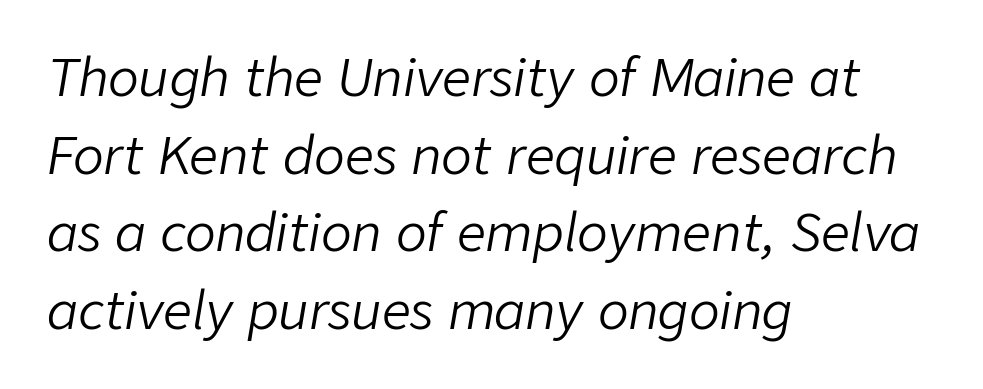
{"italic": "yes", "lean": "right", "slant_degrees": 9, "bold": "no", "weight": "light", "width": "normal", "stroke_contrast": "low", "x_height": "medium", "monospaced": "no", "underline": "no", "align": "left", "line_spacing": "normal", "line_spacing_ratio": 1.52, "letter_spacing": "normal", "letter_spacing_em": 0.0, "glyph_px": 51}
